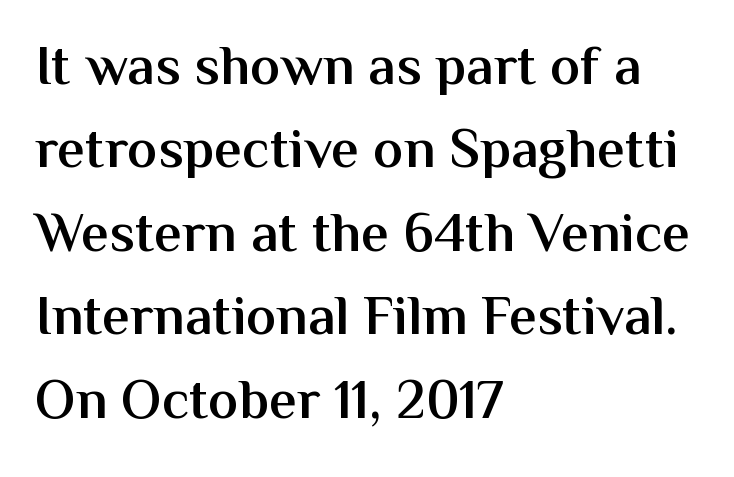
Q: Is the text bold? A: Semi-bold.
Q: Is the text italic (slanted)? A: No, it is upright.
Q: Is the typeface a serif or a sans-serif typeface? A: Sans-serif.
Q: Is the text underlined? A: No.
Q: How is the paragraph aligned? A: Left-aligned.
Q: Is the spacing between letters normal or unusually wide? A: Normal.
Q: Is the spacing between lines tight, normal or loose? A: Normal.
Q: Width (condensed, normal, or wide)? A: Normal.
Q: Stroke contrast? A: Medium.
Q: x-height? A: Medium.
Q: Monospaced? A: No.
